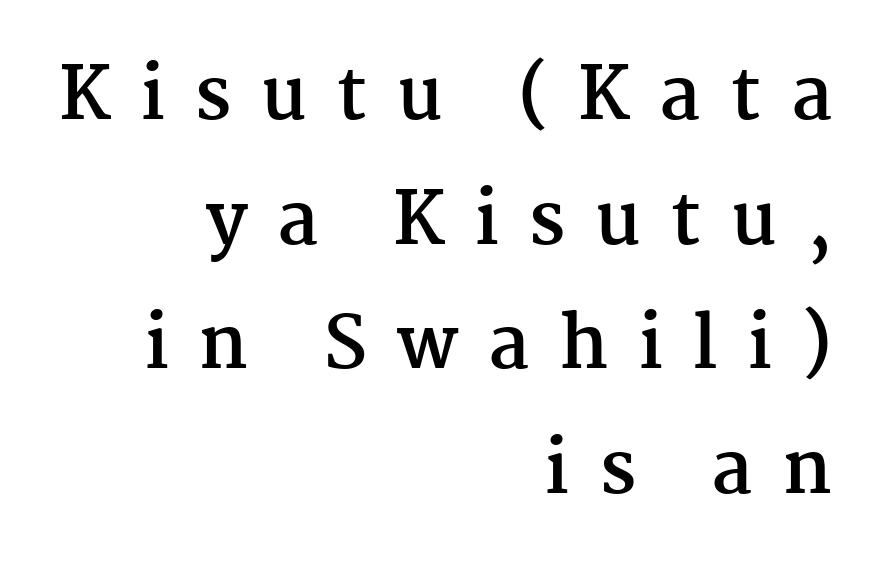
Note: serifs present on the glyphs. The face used here is proportionally spaced, like ordinary book or web type. Glance below the letters and you will spot only blank space. Pretty heavy lettering here — definitely bold. This sample uses an upright cut, with every glyph sitting square on the baseline. These lines are set flush right with a ragged left edge.
